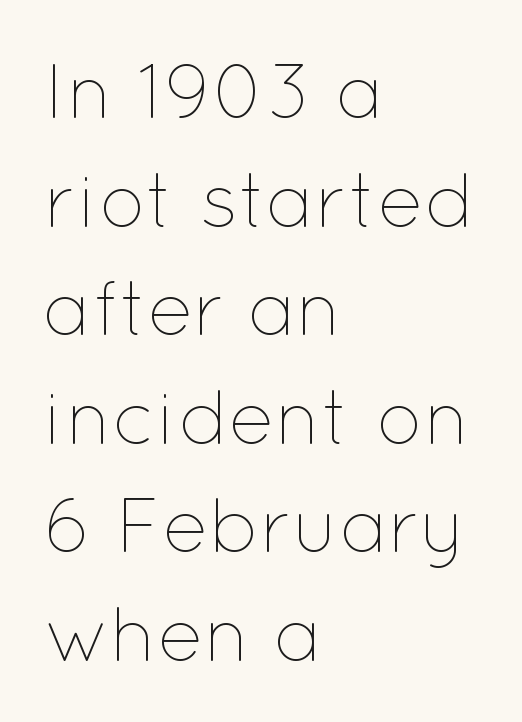
{"italic": "no", "bold": "no", "weight": "thin", "width": "normal", "stroke_contrast": "low", "x_height": "medium", "monospaced": "no", "underline": "no", "align": "left", "line_spacing": "normal", "line_spacing_ratio": 1.41, "letter_spacing": "normal", "letter_spacing_em": 0.0, "glyph_px": 77}
